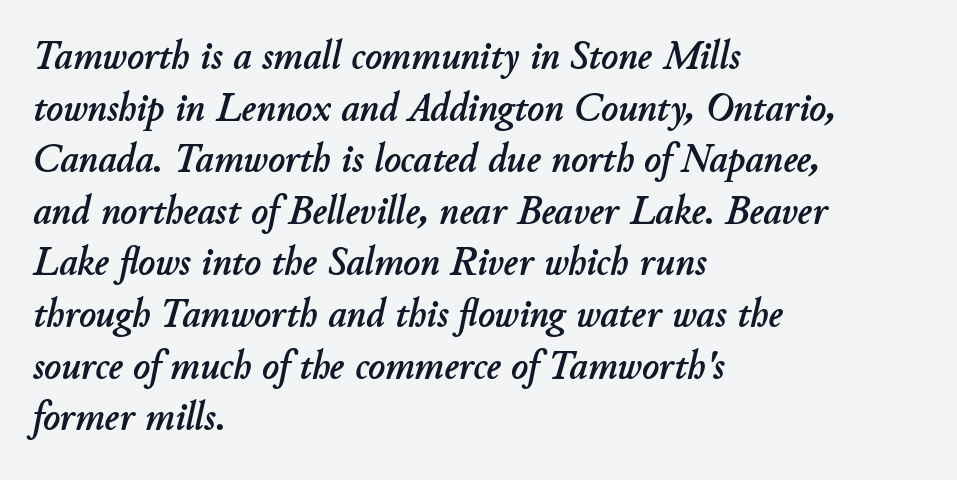
The image shows 40 px text type, italic (leaning right); set left-aligned, normal line spacing (1.29x), normal letter spacing, not underlined; low stroke contrast and a small x-height.
